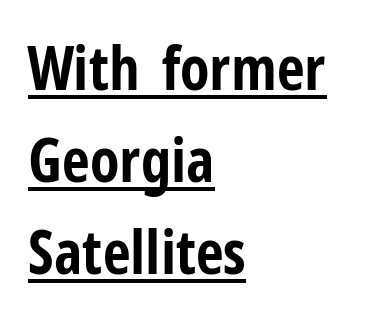
Q: Is the text bold? A: Yes.
Q: Is the text italic (slanted)? A: No, it is upright.
Q: Is the typeface a serif or a sans-serif typeface? A: Sans-serif.
Q: Is the text underlined? A: Yes.
Q: How is the paragraph aligned? A: Left-aligned.
Q: Is the spacing between letters normal or unusually wide? A: Normal.
Q: Is the spacing between lines tight, normal or loose? A: Normal.
Q: Width (condensed, normal, or wide)? A: Condensed.
Q: Stroke contrast? A: Low.
Q: x-height? A: Medium.
Q: Monospaced? A: No.
